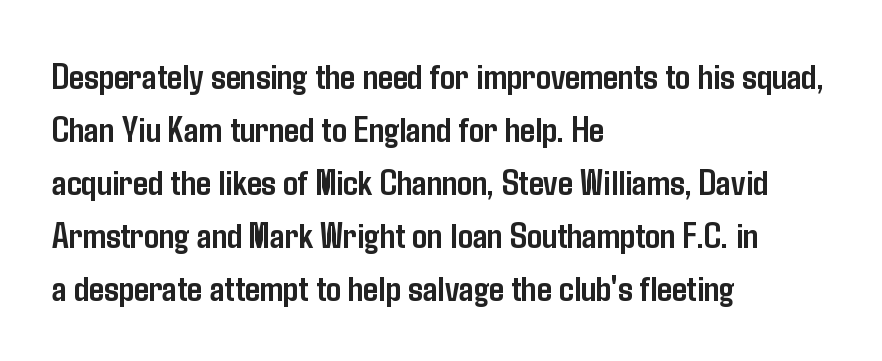
{"serif": "no", "italic": "no", "bold": "yes", "weight": "semibold", "width": "condensed", "stroke_contrast": "low", "x_height": "medium", "monospaced": "no", "underline": "no", "align": "left", "line_spacing": "normal", "line_spacing_ratio": 1.43, "letter_spacing": "normal", "letter_spacing_em": 0.0, "glyph_px": 37}
